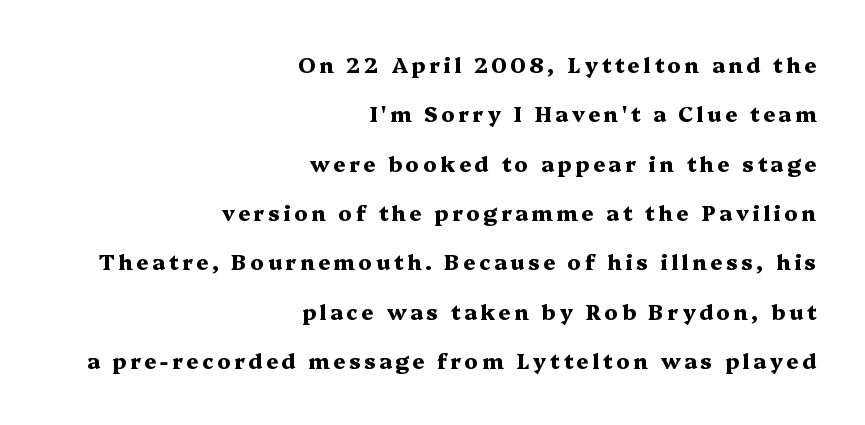
The lettering holds an erect, upright posture throughout. The strokes are fattened all the way to bold. These lines are set flush right with a ragged left edge. Each row of text sits above clean, open space.
